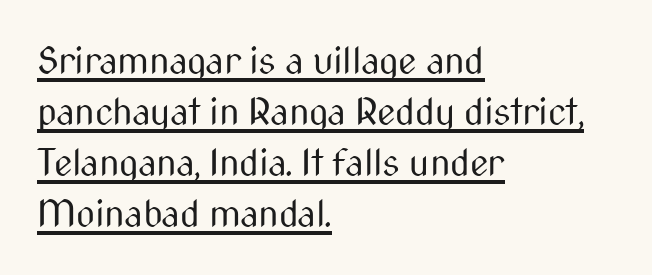
Q: Is the text bold? A: No.
Q: Is the text italic (slanted)? A: No, it is upright.
Q: Is the typeface a serif or a sans-serif typeface? A: Sans-serif.
Q: Is the text underlined? A: Yes.
Q: How is the paragraph aligned? A: Left-aligned.
Q: Is the spacing between letters normal or unusually wide? A: Normal.
Q: Is the spacing between lines tight, normal or loose? A: Normal.
Q: Width (condensed, normal, or wide)? A: Condensed.
Q: Stroke contrast? A: Medium.
Q: x-height? A: Medium.
Q: Monospaced? A: No.
